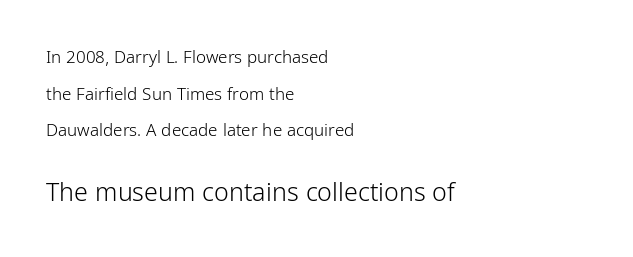
In terms of posture, this sample is upright. Decoration check: the copy has no underline. Between these two stacked blocks, the lower one wins on size. The lines in this sample share a left origin and differ only in where they stop. This is not heavy type; no bold has been used. In terms of letterspacing, this is plain default setting.
